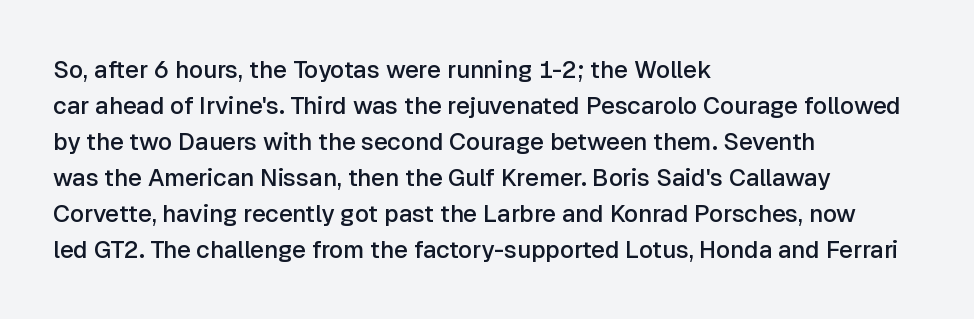
{"italic": "no", "bold": "semi", "underline": "no", "align": "left", "line_spacing": "normal", "line_spacing_ratio": 1.5, "letter_spacing": "normal", "letter_spacing_em": 0.0, "glyph_px": 24}
